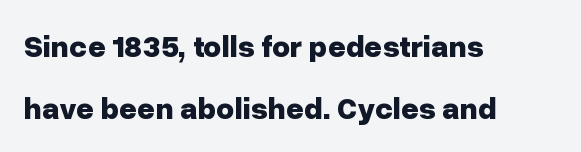
Q: Is the text bold? A: Yes.
Q: Is the text italic (slanted)? A: No, it is upright.
Q: Is the typeface a serif or a sans-serif typeface? A: Sans-serif.
Q: Is the text underlined? A: No.
Q: How is the paragraph aligned? A: Left-aligned.
Q: Is the spacing between letters normal or unusually wide? A: Normal.
Q: Is the spacing between lines tight, normal or loose? A: Loose.
Q: Width (condensed, normal, or wide)? A: Normal.
Q: Stroke contrast? A: Low.
Q: x-height? A: Medium.
Q: Monospaced? A: No.
